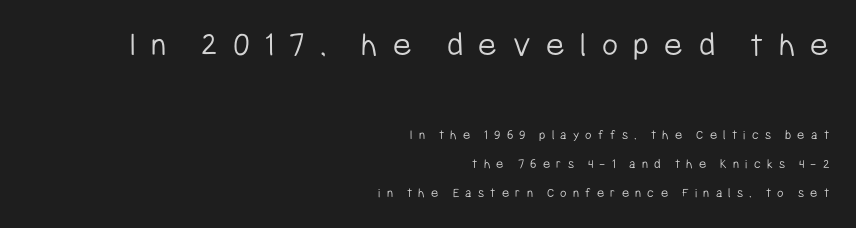
The weight would be labelled regular, book, light, or lighter still. Line spacing here is loose. This sample uses a sans-serif face. The typography opts for an upright posture over an oblique one. Looks like regular typesetting: each glyph gets only the width it needs.
